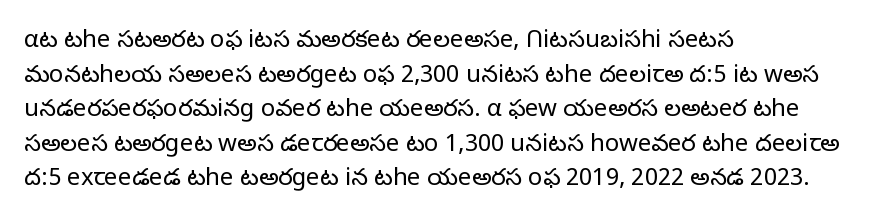
{"italic": "no", "bold": "no", "underline": "no", "align": "left", "line_spacing": "normal", "line_spacing_ratio": 1.44, "letter_spacing": "normal", "letter_spacing_em": 0.0, "glyph_px": 24}
